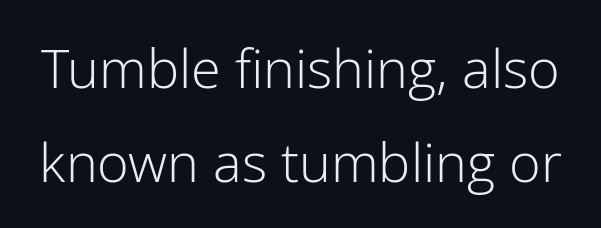
{"serif": "no", "italic": "no", "bold": "no", "weight": "light", "width": "normal", "stroke_contrast": "low", "x_height": "medium", "monospaced": "no", "underline": "no", "line_spacing_ratio": 1.74, "letter_spacing": "normal", "letter_spacing_em": 0.0, "glyph_px": 54}
